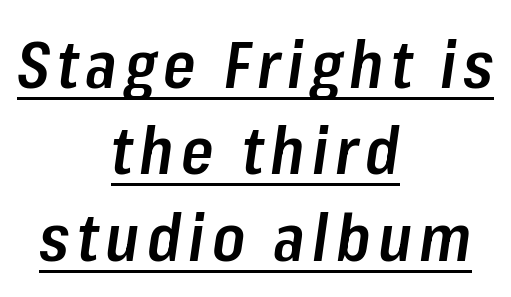
The image shows 66 px semibold, condensed type, italic (leaning right); set centered, normal line spacing (1.31x), underlined; low stroke contrast and a medium x-height.
